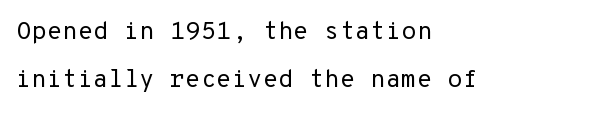
{"italic": "no", "bold": "no", "underline": "no", "align": "left", "line_spacing": "loose", "line_spacing_ratio": 1.91, "letter_spacing": "normal", "letter_spacing_em": 0.0, "glyph_px": 25}
